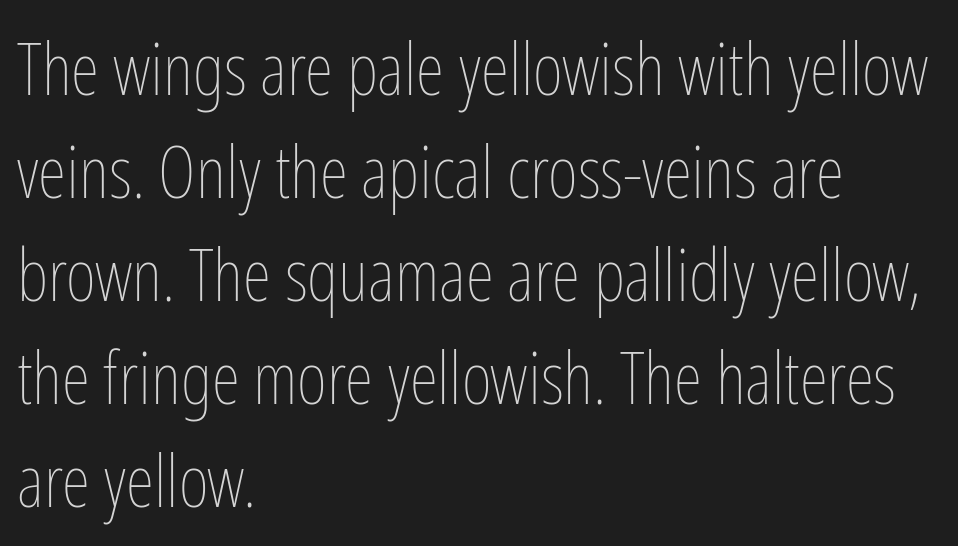
The image shows 73 px thin, condensed type, upright; set left-aligned, normal line spacing (1.41x), normal letter spacing, not underlined; low stroke contrast and a medium x-height.
